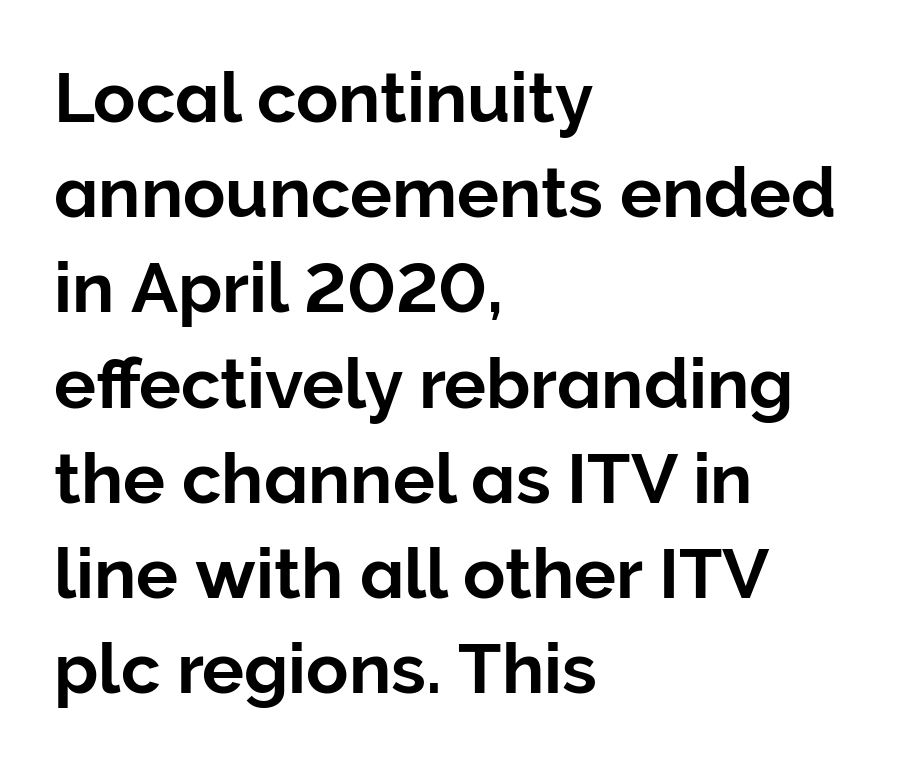
Q: Is the text italic (slanted)? A: No, it is upright.
Q: Is the typeface a serif or a sans-serif typeface? A: Sans-serif.
Q: Is the text underlined? A: No.
Q: How is the paragraph aligned? A: Left-aligned.
Q: Is the spacing between letters normal or unusually wide? A: Normal.
Q: Is the spacing between lines tight, normal or loose? A: Normal.
Q: Width (condensed, normal, or wide)? A: Normal.
Q: Stroke contrast? A: Low.
Q: x-height? A: Medium.
Q: Monospaced? A: No.
